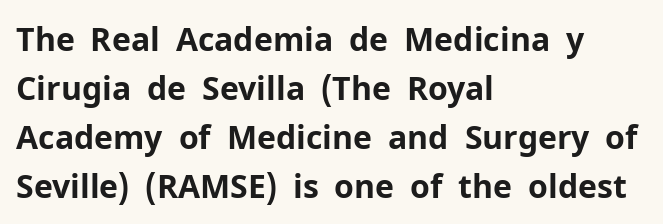
The image shows 32 px bold sans-serif type, upright; set left-aligned, normal line spacing (1.53x), normal letter spacing, not underlined; low stroke contrast and a medium x-height.
